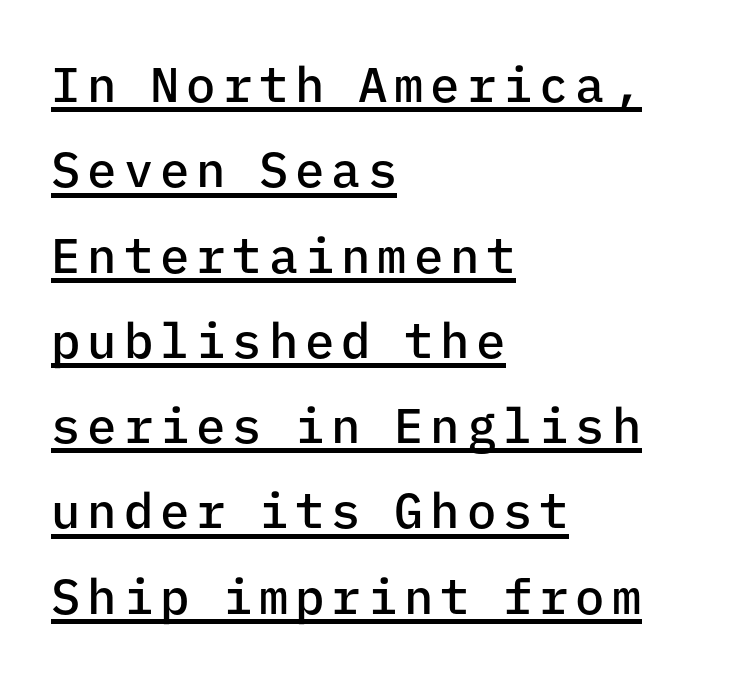
These lines stack with their left ends in a neat column. Each line of the rendering has a horizontal stroke beneath the glyphs. These lines are rendered in a fixed-pitch font. These words are printed semibold, heavier than regular yet not bold.
